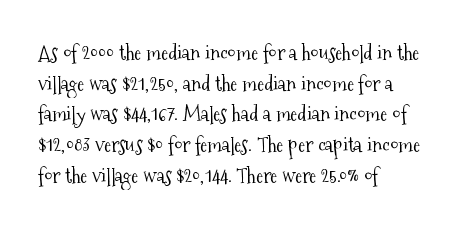
The strip under each line holds only bare page. The lines in this sample share a left origin and differ only in where they stop. The block of text has a typical density, with ordinary space between rows. A typesetter would call this zero additional tracking. Each stroke keeps to a modest, everyday thickness or less. Style check: upright.
